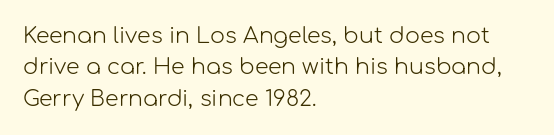
The image shows 22 px text type, upright; set left-aligned, normal line spacing (1.43x), normal letter spacing, not underlined.
